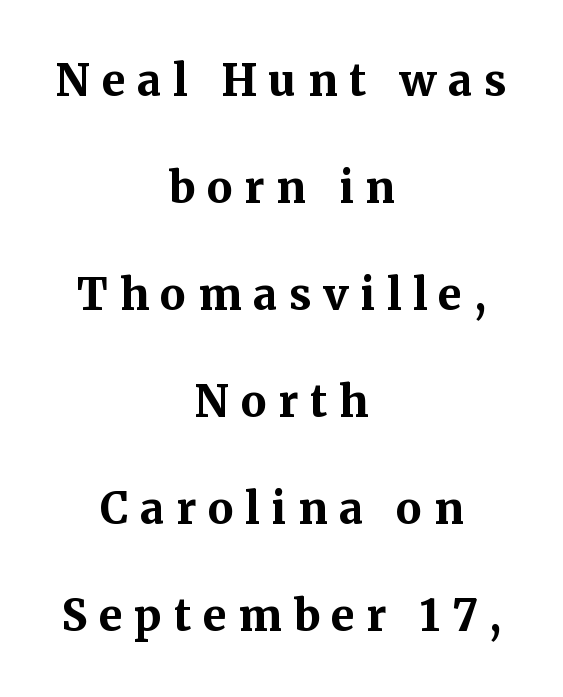
A typesetter would call this proportional, since set widths differ per character. Caption: multi-line text, centered on the measure. The font family rendered here belongs to the serif group. These lines have a slow, spaced-out rhythm from letter to letter. Look at the stroke-to-counter ratio: heavy, a bold. Notice the wide empty band between every row — that's loose leading.
